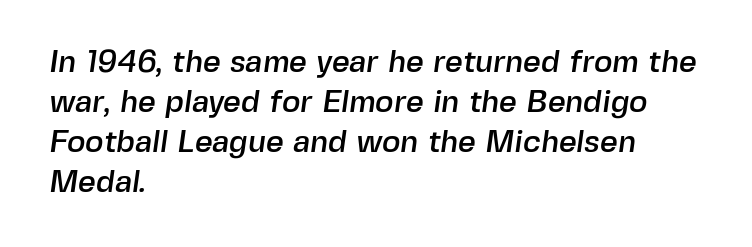
Q: Is the typeface a serif or a sans-serif typeface? A: Sans-serif.
Q: Is the text underlined? A: No.
Q: How is the paragraph aligned? A: Left-aligned.
Q: Is the spacing between letters normal or unusually wide? A: Normal.
Q: Is the spacing between lines tight, normal or loose? A: Normal.
Q: Width (condensed, normal, or wide)? A: Normal.
Q: x-height? A: Medium.
Q: Monospaced? A: No.
